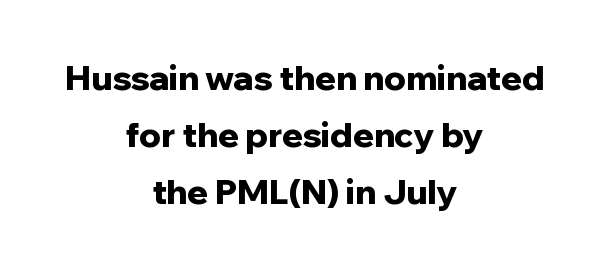
{"serif": "no", "italic": "no", "bold": "yes", "weight": "bold", "width": "normal", "stroke_contrast": "low", "x_height": "medium", "monospaced": "no", "underline": "no", "align": "center", "line_spacing": "normal", "line_spacing_ratio": 1.68, "letter_spacing": "normal", "letter_spacing_em": 0.0, "glyph_px": 34}
